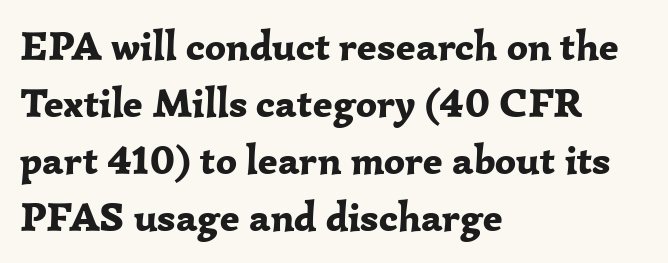
Q: Is the text bold? A: Yes.
Q: Is the text italic (slanted)? A: No, it is upright.
Q: Is the typeface a serif or a sans-serif typeface? A: Serif.
Q: Is the text underlined? A: No.
Q: How is the paragraph aligned? A: Left-aligned.
Q: Is the spacing between letters normal or unusually wide? A: Normal.
Q: Is the spacing between lines tight, normal or loose? A: Normal.
Q: Width (condensed, normal, or wide)? A: Normal.
Q: Stroke contrast? A: Low.
Q: x-height? A: Medium.
Q: Monospaced? A: No.
